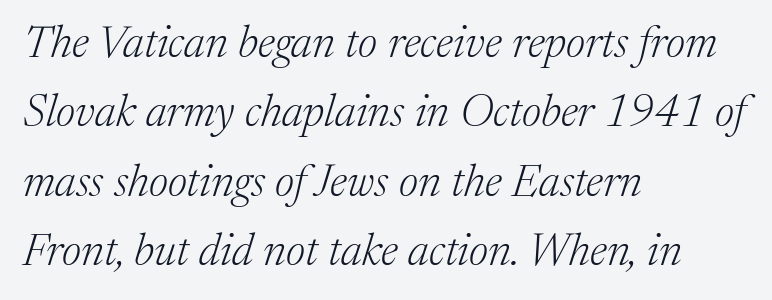
A typesetter would mark this as italic. Caption: face not bold, strokes unweighted. Character widths vary here, with narrow letters taking less room than wide ones. The compositor pushed each line to the left boundary.
